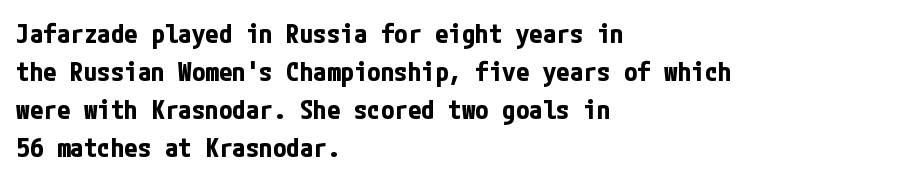
The image shows 27 px bold type, upright; set left-aligned, normal line spacing (1.41x), normal letter spacing, not underlined.
